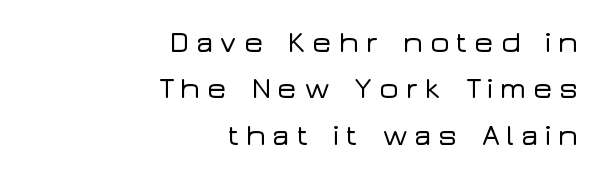
The image shows 30 px wide sans-serif type, upright; set right-aligned, normal line spacing (1.55x), unusually wide letter spacing (+0.2 em), not underlined; low stroke contrast and a medium x-height.
